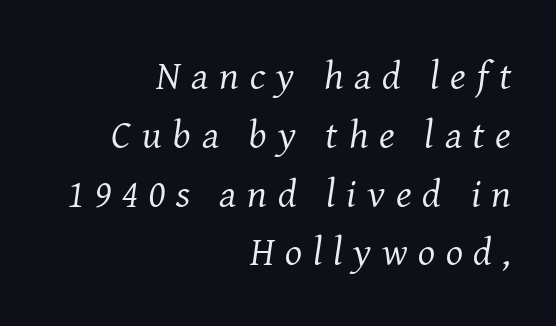
Q: Is the text bold? A: No.
Q: Is the text italic (slanted)? A: Yes, it leans right by about 8 degrees.
Q: Is the typeface a serif or a sans-serif typeface? A: Serif.
Q: Is the text underlined? A: No.
Q: How is the paragraph aligned? A: Right-aligned.
Q: Is the spacing between letters normal or unusually wide? A: Unusually wide.
Q: Is the spacing between lines tight, normal or loose? A: Normal.
Q: Width (condensed, normal, or wide)? A: Normal.
Q: Stroke contrast? A: Medium.
Q: x-height? A: Medium.
Q: Monospaced? A: No.
